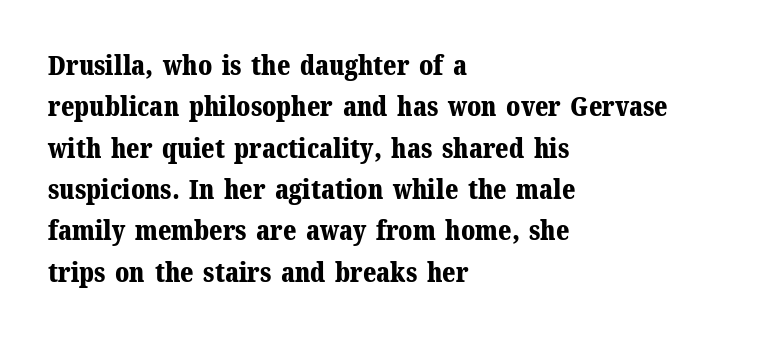
Q: Is the text bold? A: Yes.
Q: Is the text italic (slanted)? A: No, it is upright.
Q: Is the text underlined? A: No.
Q: How is the paragraph aligned? A: Left-aligned.
Q: Is the spacing between letters normal or unusually wide? A: Normal.
Q: Is the spacing between lines tight, normal or loose? A: Normal.
